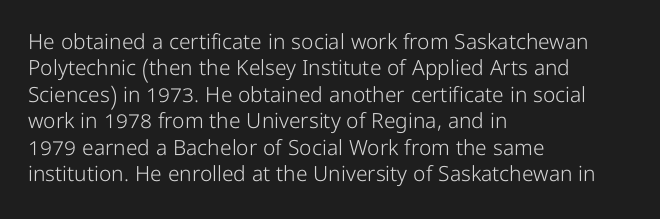
The rendering uses a moderate line-height, typical for paragraphs. Only glyphs here, with clear space below each row. The passage is arranged the way most books set body copy — flush left. Spacing between characters is what you'd get straight out of the box.
